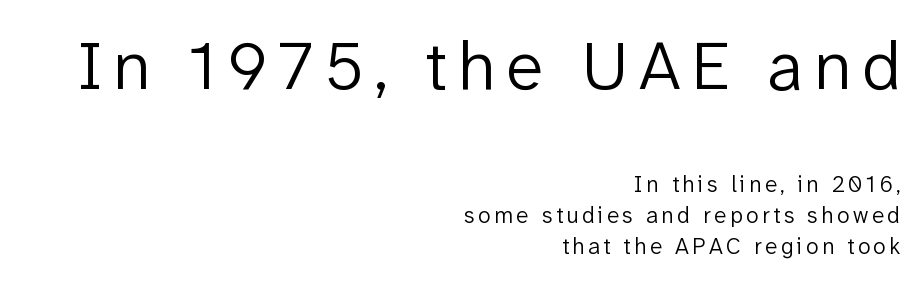
Q: Is the text bold? A: No.
Q: Is the text italic (slanted)? A: No, it is upright.
Q: Is the typeface a serif or a sans-serif typeface? A: Sans-serif.
Q: Is the text underlined? A: No.
Q: How is the paragraph aligned? A: Right-aligned.
Q: Is the spacing between lines tight, normal or loose? A: Normal.
Q: Which block of text is set in a larger size, the first (top) or the second (bottom)? A: The first (top) one.
Q: Width (condensed, normal, or wide)? A: Normal.
Q: Stroke contrast? A: Low.
Q: x-height? A: Medium.
Q: Monospaced? A: No.
